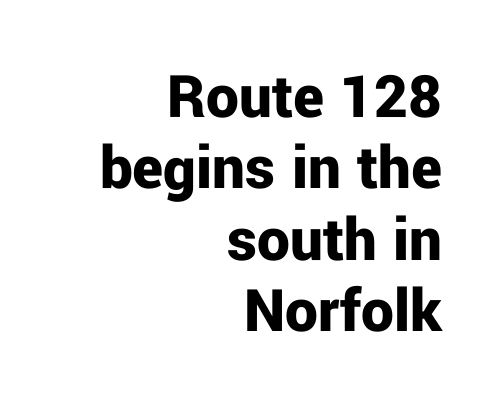
Q: Is the text bold? A: Yes.
Q: Is the text italic (slanted)? A: No, it is upright.
Q: Is the typeface a serif or a sans-serif typeface? A: Sans-serif.
Q: Is the text underlined? A: No.
Q: How is the paragraph aligned? A: Right-aligned.
Q: Is the spacing between letters normal or unusually wide? A: Normal.
Q: Is the spacing between lines tight, normal or loose? A: Tight.
Q: Width (condensed, normal, or wide)? A: Normal.
Q: Stroke contrast? A: Low.
Q: x-height? A: Medium.
Q: Monospaced? A: No.
